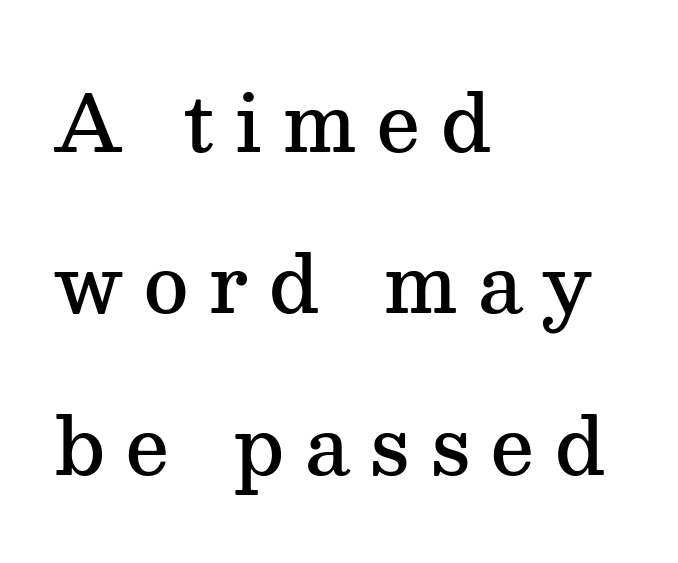
The image shows 78 px semibold serif type, upright; set left-aligned, loose line spacing (2.07x), unusually wide letter spacing (+0.25 em), not underlined; medium stroke contrast and a medium x-height.
